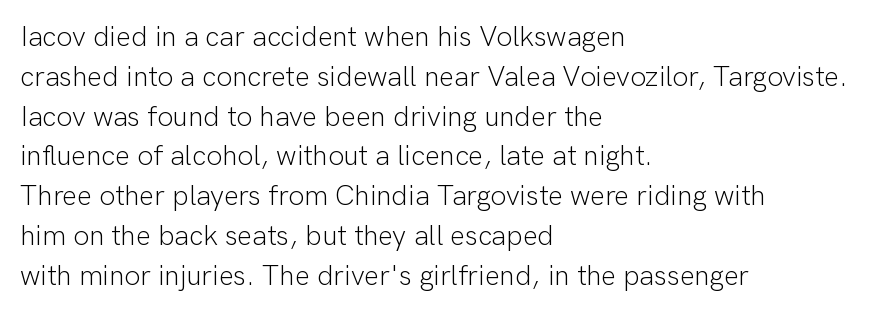
{"serif": "no", "italic": "no", "bold": "no", "weight": "light", "width": "normal", "stroke_contrast": "low", "x_height": "medium", "monospaced": "no", "underline": "no", "align": "left", "line_spacing": "normal", "line_spacing_ratio": 1.42, "letter_spacing": "normal", "letter_spacing_em": 0.0, "glyph_px": 28}
